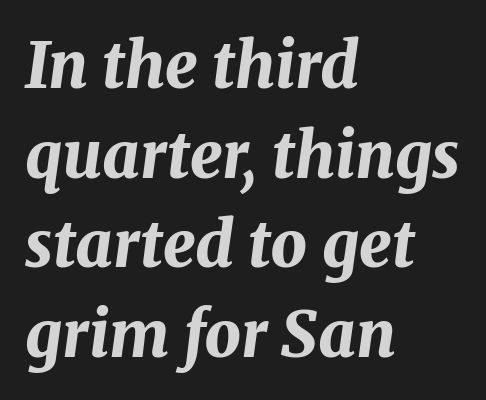
Q: Is the text bold? A: Yes.
Q: Is the text italic (slanted)? A: Yes, it leans right by about 8 degrees.
Q: Is the text underlined? A: No.
Q: How is the paragraph aligned? A: Left-aligned.
Q: Is the spacing between letters normal or unusually wide? A: Normal.
Q: Is the spacing between lines tight, normal or loose? A: Normal.
Q: Width (condensed, normal, or wide)? A: Normal.
Q: Stroke contrast? A: Medium.
Q: x-height? A: Medium.
Q: Monospaced? A: No.
